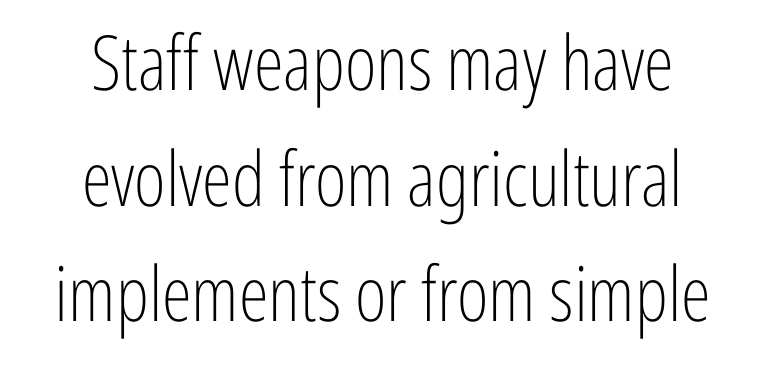
The gaps between neighbouring characters are ordinary and unremarkable. The passage shown is typed in a proportional face where columns would drift. Casual observation: everything's sitting right in the middle. This sample keeps an unexceptional amount of space between lines. Type style note: lacks serifs. You can tell it's not italic because the verticals are truly vertical.
